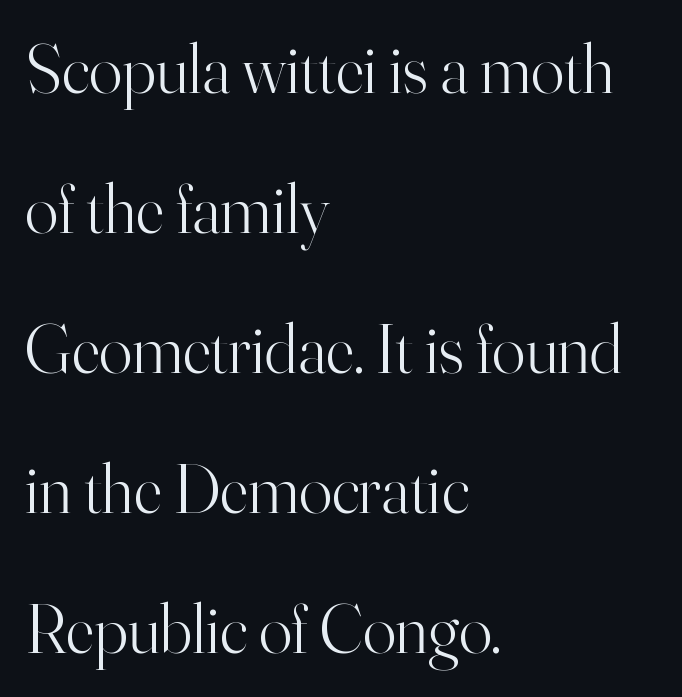
{"serif": "yes", "italic": "no", "bold": "no", "weight": "light", "width": "normal", "stroke_contrast": "high", "x_height": "small", "monospaced": "no", "underline": "no", "align": "left", "line_spacing": "loose", "line_spacing_ratio": 2.03, "letter_spacing": "normal", "letter_spacing_em": 0.0, "glyph_px": 69}
